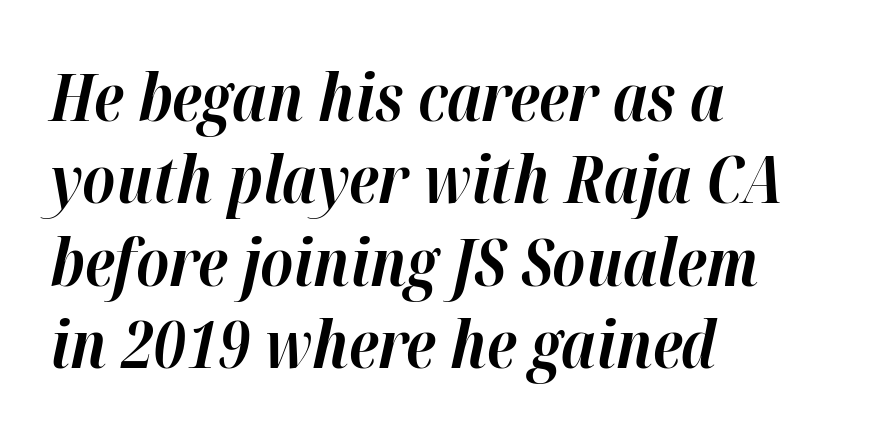
{"italic": "yes", "lean": "right", "slant_degrees": 12, "bold": "yes", "weight": "bold", "width": "normal", "stroke_contrast": "high", "x_height": "medium", "monospaced": "no", "underline": "no", "align": "left", "line_spacing": "normal", "line_spacing_ratio": 1.25, "letter_spacing": "normal", "letter_spacing_em": 0.0, "glyph_px": 66}
